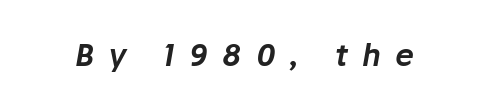
{"italic": "yes", "lean": "right", "slant_degrees": 10, "width": "normal", "stroke_contrast": "low", "x_height": "medium", "monospaced": "no", "underline": "no", "letter_spacing": "wide", "letter_spacing_em": 0.48, "glyph_px": 30}
